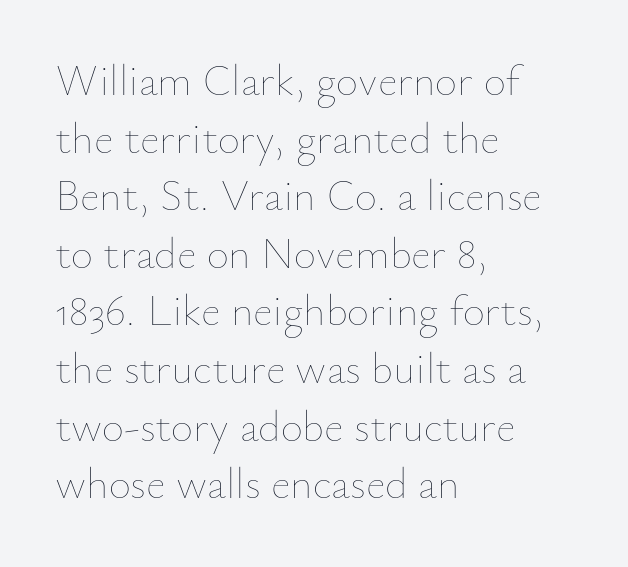
Q: Is the text bold? A: No.
Q: Is the text italic (slanted)? A: No, it is upright.
Q: Is the text underlined? A: No.
Q: How is the paragraph aligned? A: Left-aligned.
Q: Is the spacing between letters normal or unusually wide? A: Normal.
Q: Is the spacing between lines tight, normal or loose? A: Normal.
Q: Width (condensed, normal, or wide)? A: Normal.
Q: Stroke contrast? A: Low.
Q: x-height? A: Small.
Q: Monospaced? A: No.
